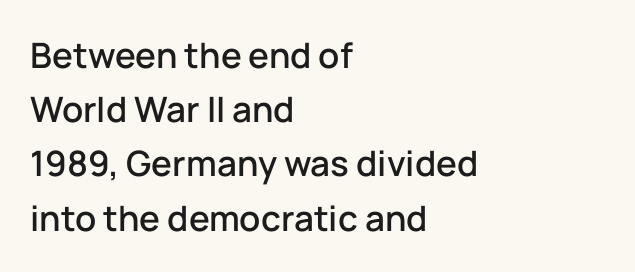
What's the leading like? Ordinary, nothing unusual. In terms of letterspacing, this is plain default setting. Is this a fixed-width face? No — the glyphs have proportional, varying widths. In CSS terms this would be text-align: left. A clean baseline with only descenders dipping below it. Check where the strokes stop: nothing finishes them off — pure sans.
